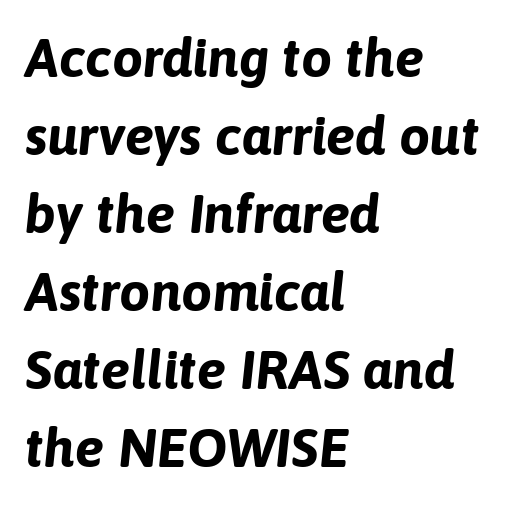
The face used here has a pronounced slope to its letters. Looks like regular typesetting: each glyph gets only the width it needs. Heavy, bold letterforms. Bare-footed words on every line.
